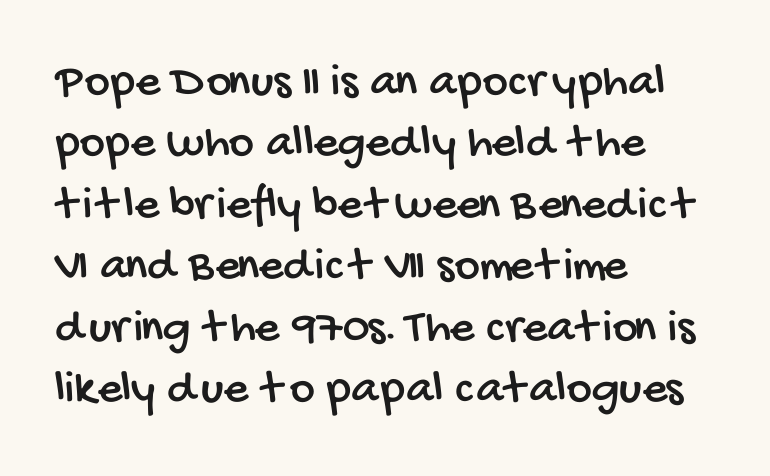
The image shows 48 px condensed sans-serif type; set left-aligned, normal line spacing (1.28x), normal letter spacing, not underlined; low stroke contrast and a large x-height.
